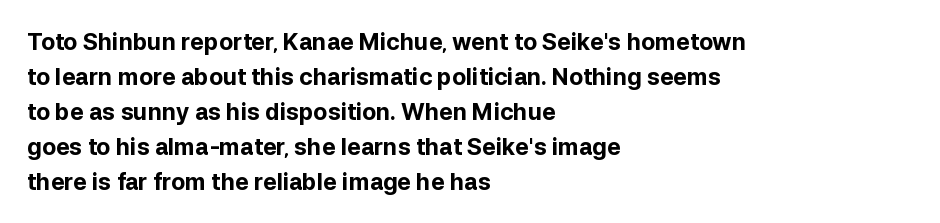
A normal amount of white space separates one row of letters from the next. The lines in this sample share a left origin and differ only in where they stop. Characters follow at the spacing the type designer built in. In terms of weight, the rendering is a true, heavy bold.
